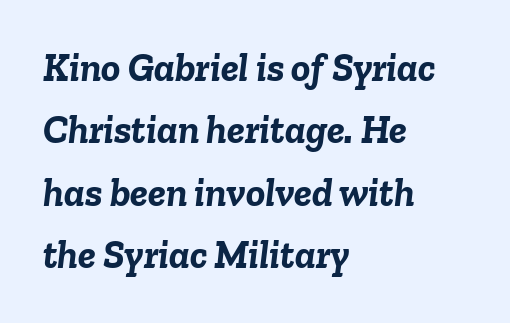
Q: Is the text bold? A: Yes.
Q: Is the text italic (slanted)? A: Yes, it leans right by about 6 degrees.
Q: Is the text underlined? A: No.
Q: How is the paragraph aligned? A: Left-aligned.
Q: Is the spacing between letters normal or unusually wide? A: Normal.
Q: Is the spacing between lines tight, normal or loose? A: Normal.
Q: Width (condensed, normal, or wide)? A: Normal.
Q: Stroke contrast? A: Low.
Q: x-height? A: Medium.
Q: Monospaced? A: No.
